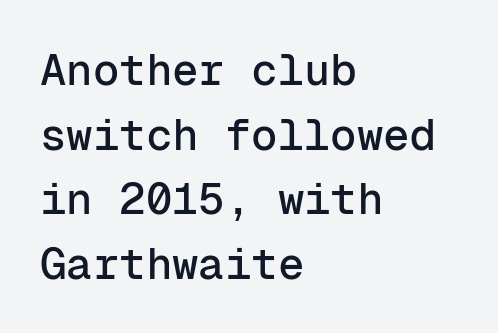
The image shows 44 px sans-serif type, upright, monospaced; set left-aligned, normal line spacing (1.47x), normal letter spacing, not underlined; low stroke contrast and a medium x-height.
